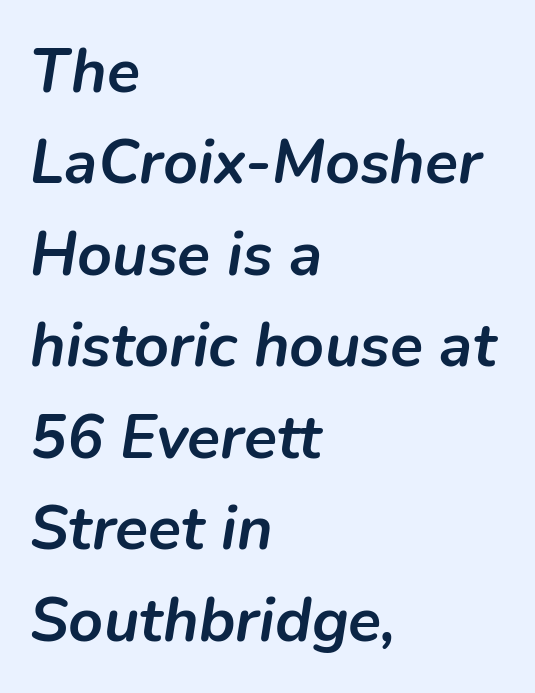
Here the designer chose a conventional face with non-uniform glyph widths. Every letter is thick-stroked: bold, no question. Slanted lettering throughout. Inter-character spacing is left at the font's built-in metrics. Leading: standard. The string is rendered with underlining switched off.
